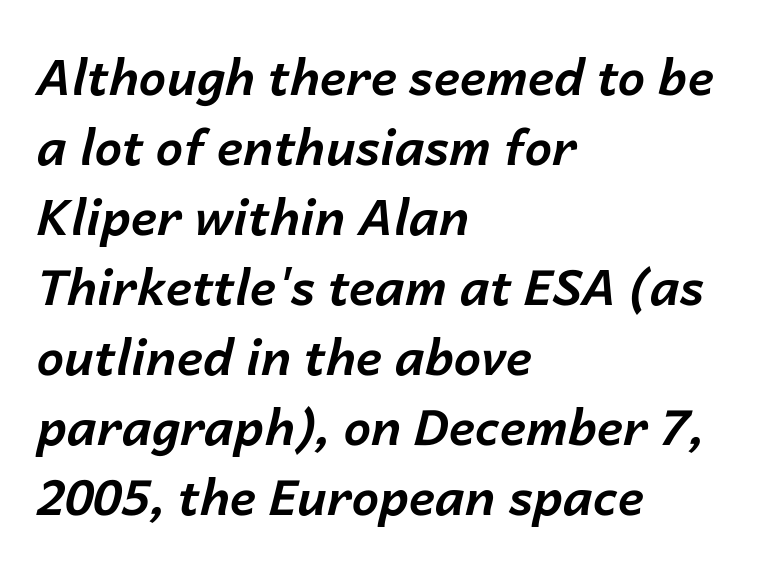
{"italic": "yes", "lean": "right", "slant_degrees": 14, "bold": "yes", "weight": "bold", "width": "normal", "stroke_contrast": "low", "x_height": "medium", "monospaced": "no", "underline": "no", "align": "left", "line_spacing": "normal", "line_spacing_ratio": 1.43, "letter_spacing": "normal", "letter_spacing_em": 0.0, "glyph_px": 49}
